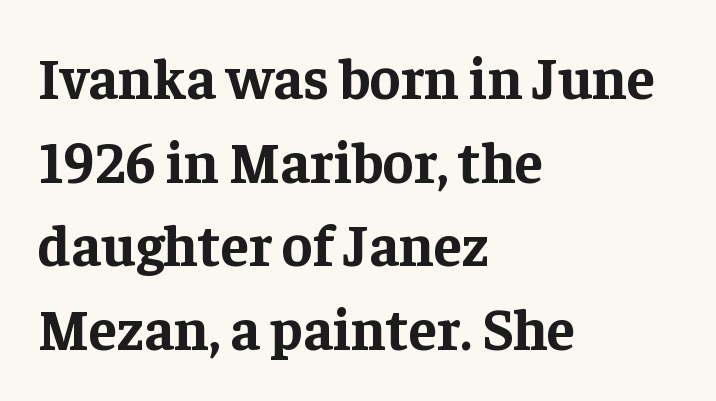
The image shows 58 px bold serif type, upright; set left-aligned, normal line spacing (1.44x), normal letter spacing, not underlined; low stroke contrast and a medium x-height.
